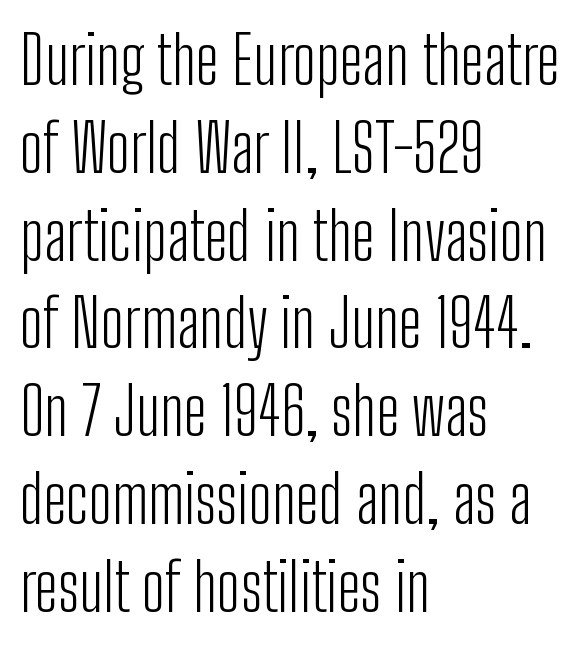
Weight class: somewhere from thin through regular. The paragraph shown leans on its left margin. Whoever set this chose a conventional vertical rhythm. Character widths vary here, with narrow letters taking less room than wide ones. These lines were composed using upright roman letters. Has an underline been added? It has not.
